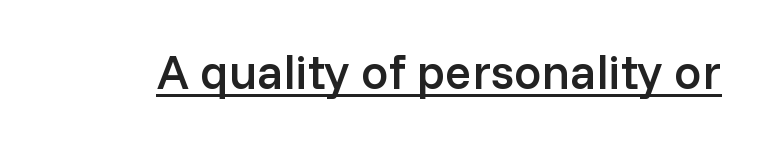
Does extra space separate the letters? No, they use regular spacing. In designer terms, the underline attribute is active on this setting. Is there any slant? The stems are plumb. Here the designer chose a conventional face with non-uniform glyph widths.
